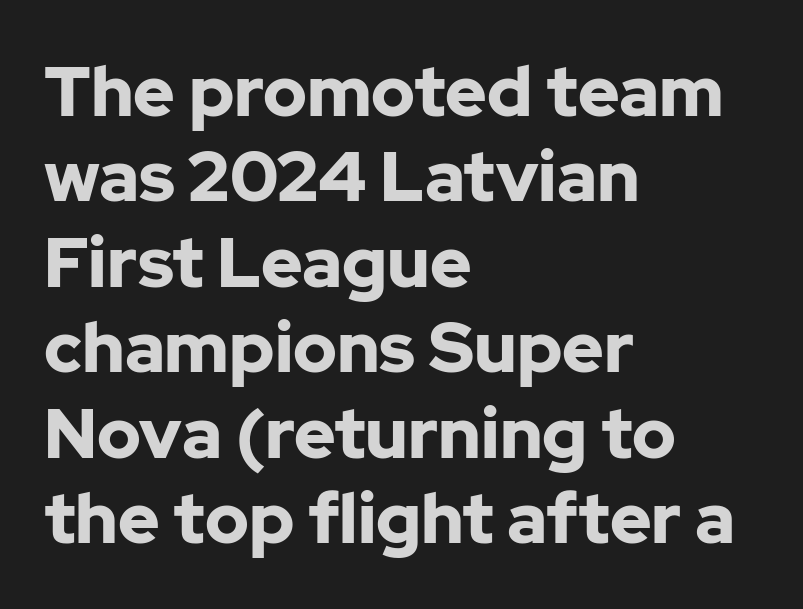
The image shows 70 px bold sans-serif type, upright; set left-aligned, line spacing 1.22x, normal letter spacing, not underlined; low stroke contrast and a medium x-height.
